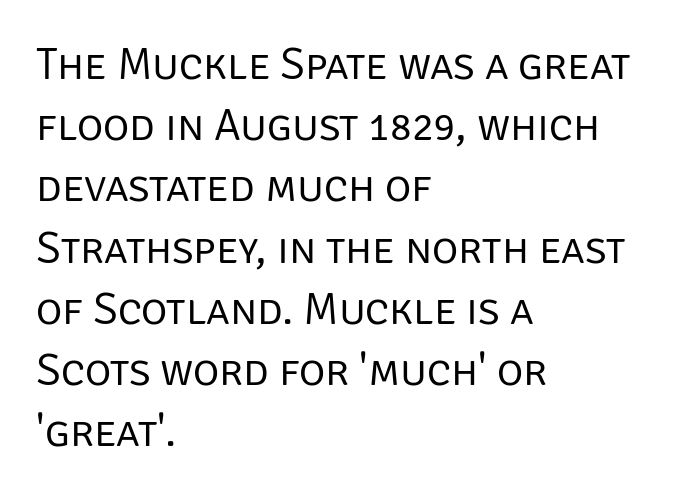
Posture: straight, roman, zero tilt. Letters rest on an invisible, unmarked baseline. Teacher's note: observe the even left margin — that is flush-left alignment. In terms of letterspacing, this is plain default setting.
